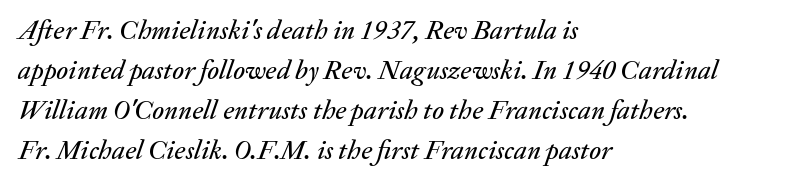
Every character sits at an angle, as italics do. Letter spacing: default. Decoration check: the copy has no underline. The vertical gap from one line to the next is medium. Line starts are locked; line ends wander.
